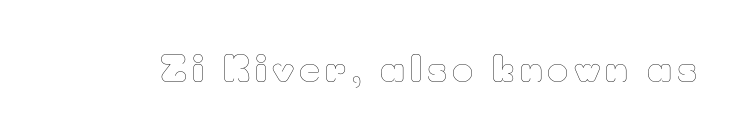
Any mark beneath the type? The region is blank. Vertical stems look standard width or narrower in stroke. The rendering uses natural spacing where letterforms have individual widths. Nope, not italic — everything's standing straight.
